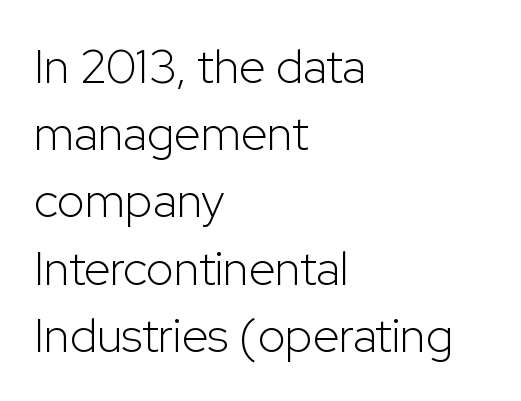
{"serif": "no", "italic": "no", "bold": "no", "weight": "light", "width": "normal", "stroke_contrast": "low", "x_height": "medium", "monospaced": "no", "underline": "no", "align": "left", "line_spacing": "normal", "line_spacing_ratio": 1.4, "letter_spacing": "normal", "letter_spacing_em": 0.0, "glyph_px": 48}
